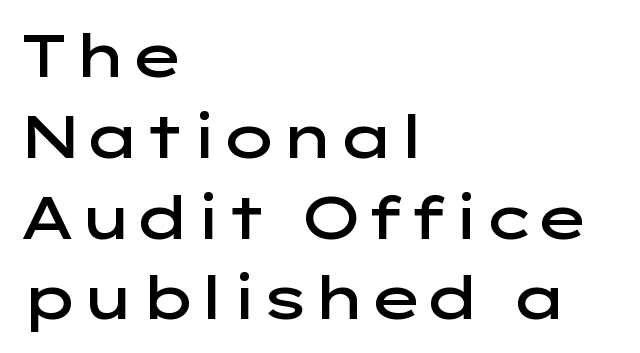
Q: Is the text bold? A: Semi-bold.
Q: Is the text italic (slanted)? A: No, it is upright.
Q: Is the typeface a serif or a sans-serif typeface? A: Sans-serif.
Q: Is the text underlined? A: No.
Q: How is the paragraph aligned? A: Left-aligned.
Q: Is the spacing between letters normal or unusually wide? A: Normal.
Q: Is the spacing between lines tight, normal or loose? A: Normal.
Q: Width (condensed, normal, or wide)? A: Wide.
Q: Stroke contrast? A: Low.
Q: x-height? A: Medium.
Q: Monospaced? A: No.
